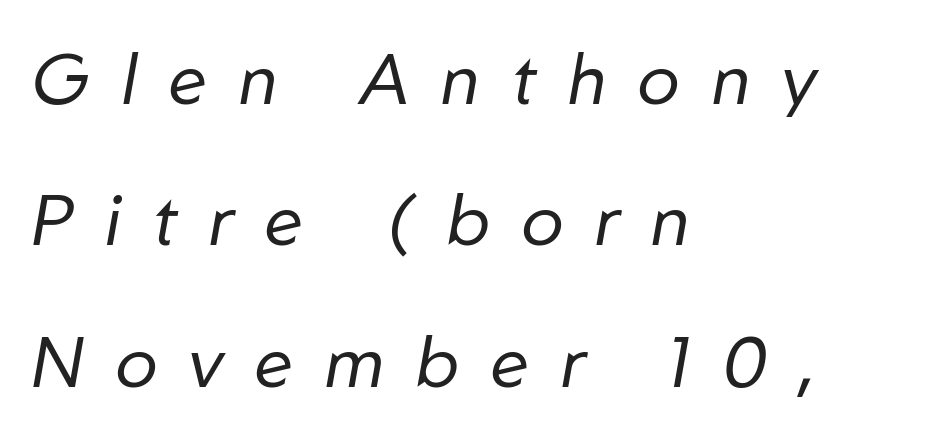
The rendering inserts visible extra space after every character. The paragraph has a hard left edge and a soft right edge. Quick note: italic. Loosely led — the rows are spread out. This rendering features lettering with no underline. The letters advance in unequal steps, a hallmark of proportional type.
